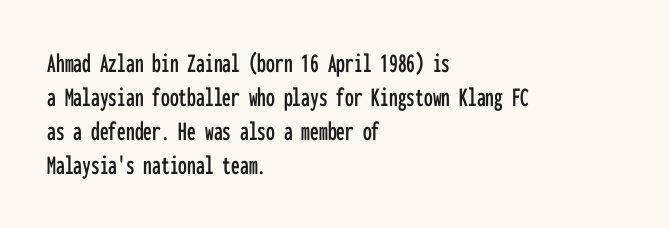
The image shows 28 px condensed sans-serif type, upright, monospaced; set left-aligned, line spacing 1.22x, normal letter spacing, not underlined; low stroke contrast and a medium x-height.
